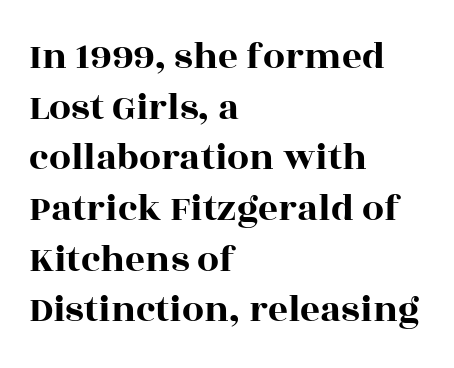
The image shows 39 px wide serif type, upright; set left-aligned, normal line spacing (1.3x), normal letter spacing, not underlined; a large x-height.
